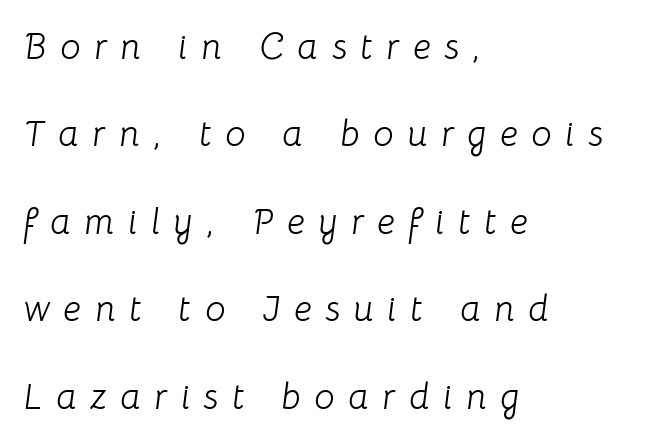
The line-height multiplier appears high, well above default. Descenders hang freely into open space. Character widths vary here, with narrow letters taking less room than wide ones. The setting favours the left margin, as ordinary paragraphs usually do. The passage shown is not bold in any degree. Tall strokes in this sample are angled rather than plumb.
